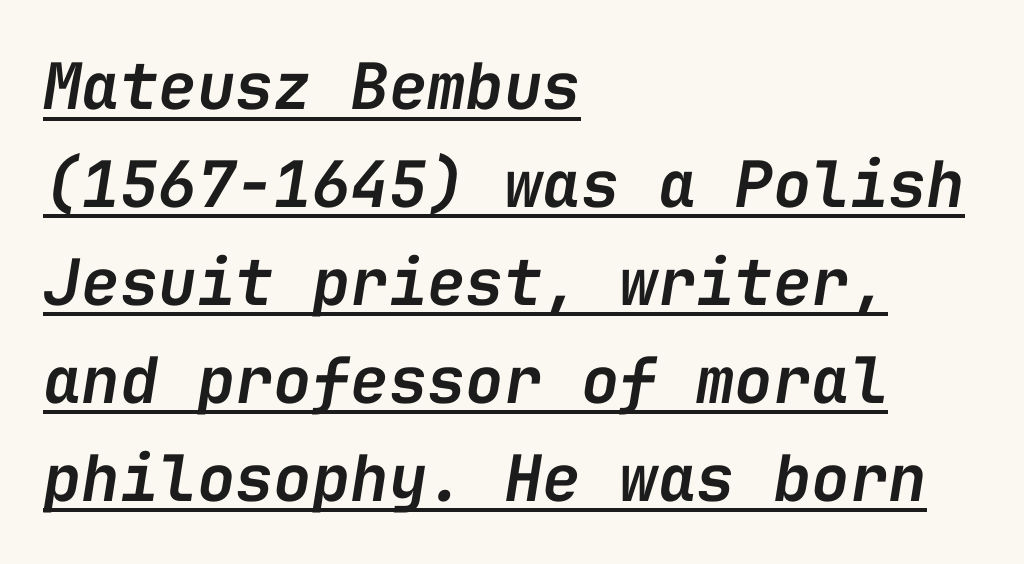
Does the lettering tilt? It does — this is italic. This sample is left-justified, so line endings fall wherever the words run out. You can see a thin bar hugging the bottom of the glyphs. Typographic density is moderately raised because the face is semibold. These lines sit exactly where default settings would place them.
